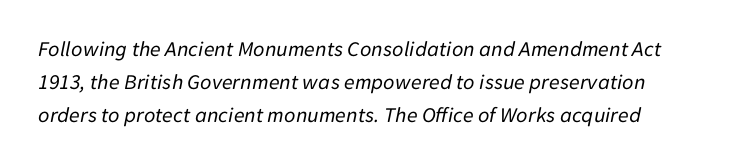
Q: Is the text bold? A: No.
Q: Is the text italic (slanted)? A: Yes, it leans right by about 11 degrees.
Q: Is the text underlined? A: No.
Q: Is the spacing between letters normal or unusually wide? A: Normal.
Q: Is the spacing between lines tight, normal or loose? A: Normal.
